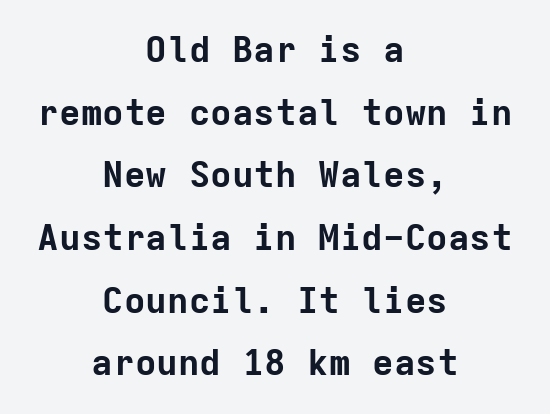
Q: Is the text bold? A: Yes.
Q: Is the text italic (slanted)? A: No, it is upright.
Q: Is the typeface a serif or a sans-serif typeface? A: Sans-serif.
Q: Is the text underlined? A: No.
Q: How is the paragraph aligned? A: Centered.
Q: Is the spacing between letters normal or unusually wide? A: Normal.
Q: Width (condensed, normal, or wide)? A: Normal.
Q: Stroke contrast? A: Low.
Q: x-height? A: Medium.
Q: Monospaced? A: Yes.
